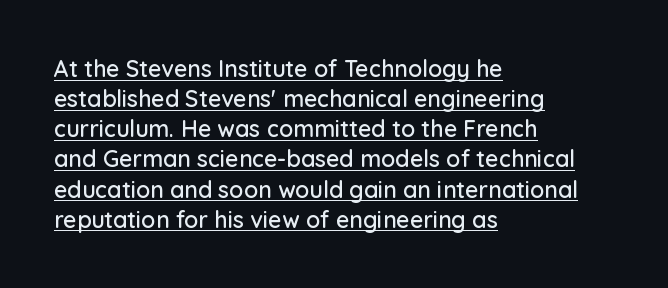
Vertical spacing — default. Italic? Not at all — the glyphs are vertical. The setting favours the left margin, as ordinary paragraphs usually do. Looks like someone drew a line under every word here. Tracking value appears to be zero — textbook default spacing.
